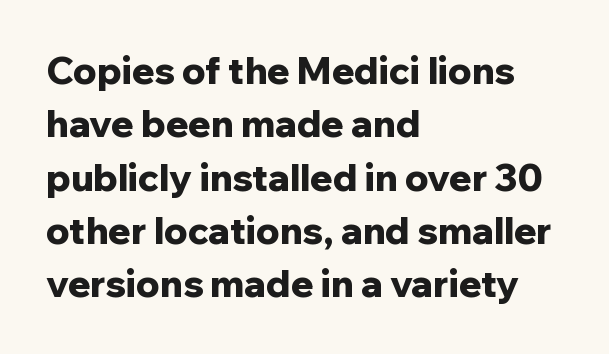
The image shows 37 px bold sans-serif type, upright; set left-aligned, normal line spacing (1.44x), normal letter spacing, not underlined; low stroke contrast and a medium x-height.
